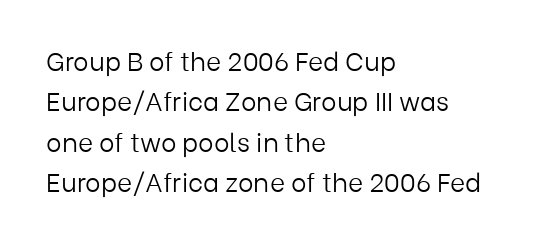
Check the space under the baseline: it is left empty. The type sits square on the baseline with zero lean. Line spacing here is normal. Casual observation: everything's shoved over to the left. Honestly, the letter spacing is just normal — you wouldn't notice it.
